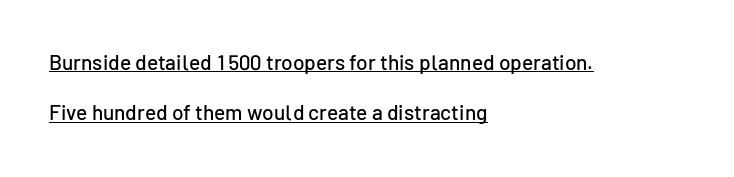
The image shows 21 px text type, upright; set left-aligned, loose line spacing (2.4x), normal letter spacing, underlined.
